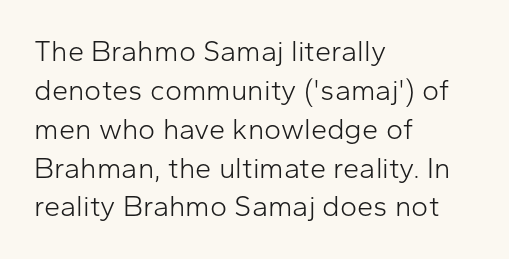
Q: Is the text bold? A: No.
Q: Is the text italic (slanted)? A: No, it is upright.
Q: Is the typeface a serif or a sans-serif typeface? A: Sans-serif.
Q: Is the text underlined? A: No.
Q: How is the paragraph aligned? A: Left-aligned.
Q: Is the spacing between letters normal or unusually wide? A: Normal.
Q: Is the spacing between lines tight, normal or loose? A: Normal.
Q: Width (condensed, normal, or wide)? A: Normal.
Q: Stroke contrast? A: Low.
Q: x-height? A: Medium.
Q: Monospaced? A: No.
